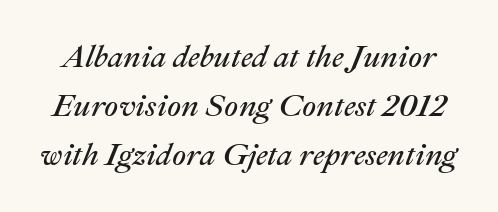
The image shows 31 px regular-weight type, italic (leaning right); set normal line spacing (1.58x), normal letter spacing, not underlined; medium stroke contrast and a medium x-height.
